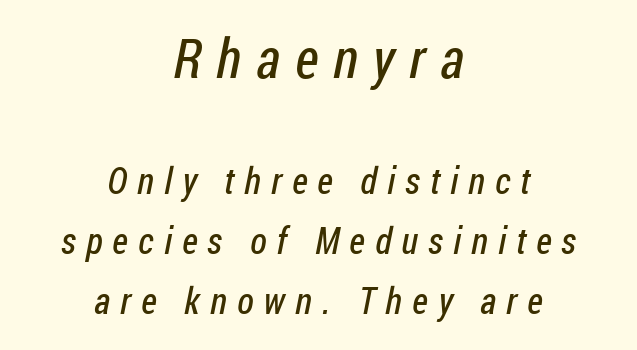
Here the glyphs are tracked loosely, breaking word shapes into spaced letters. This sample uses a sans-serif face. Leftover space on each line is divided equally before and after the words. Is this a fixed-width face? No — the glyphs have proportional, varying widths. Reading top to bottom, the characters get smaller at the block break.
